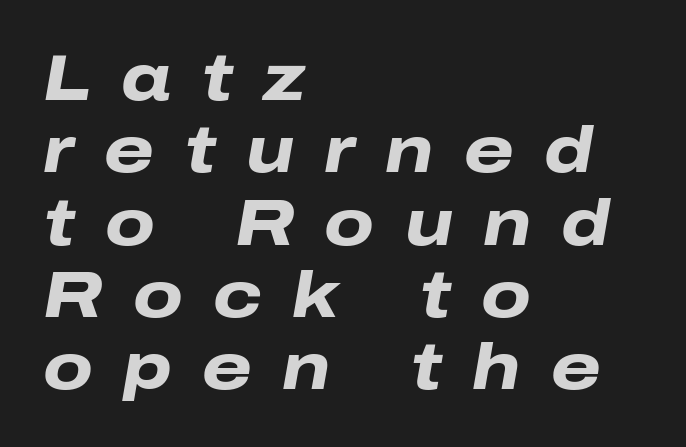
The image shows 64 px heavy, wide type, italic (leaning right); set left-aligned, tight line spacing (1.13x), unusually wide letter spacing (+0.47 em), not underlined; low stroke contrast and a medium x-height.
